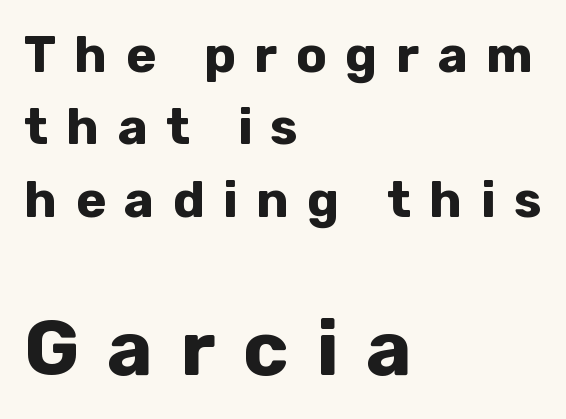
Q: Is the text bold? A: Yes.
Q: Is the text italic (slanted)? A: No, it is upright.
Q: Is the typeface a serif or a sans-serif typeface? A: Sans-serif.
Q: Is the text underlined? A: No.
Q: How is the paragraph aligned? A: Left-aligned.
Q: Is the spacing between letters normal or unusually wide? A: Unusually wide.
Q: Is the spacing between lines tight, normal or loose? A: Normal.
Q: Which block of text is set in a larger size, the first (top) or the second (bottom)? A: The second (bottom) one.
Q: Width (condensed, normal, or wide)? A: Normal.
Q: Stroke contrast? A: Low.
Q: x-height? A: Medium.
Q: Monospaced? A: No.
